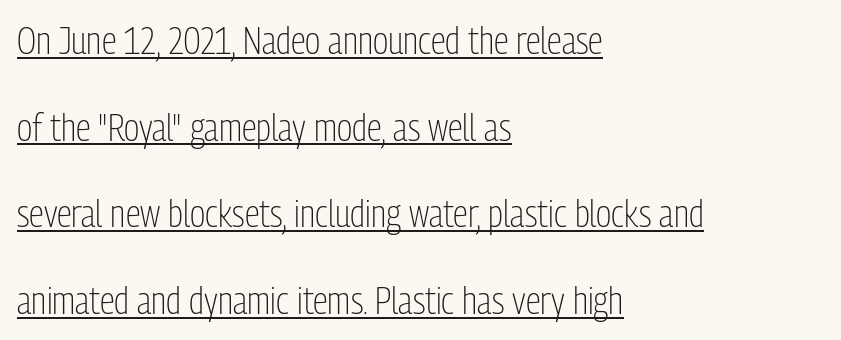
The image shows 38 px light, condensed sans-serif type, upright; set left-aligned, loose line spacing (2.28x), normal letter spacing, underlined; low stroke contrast and a medium x-height.
